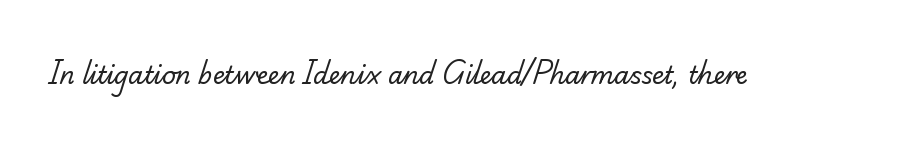
Rule under the text: the space is simply empty. What stands out about the letter spacing? Nothing — it is the standard amount. Think standard paragraph weight, or any step lighter than that.
